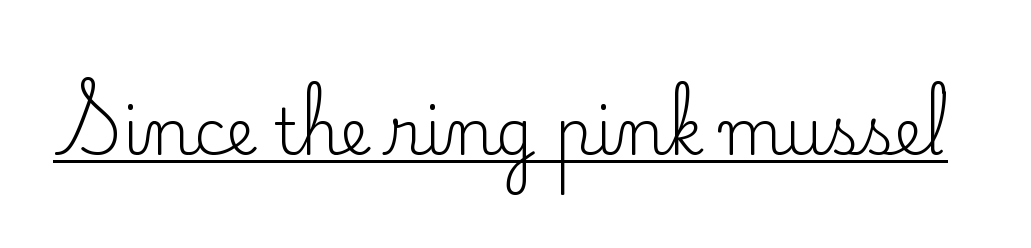
Nothing heavy about these letters — not bold at all. Note the varied advance widths — an 'i' is clearly narrower than an 'm'. Compared with typical body copy, the letter spacing here is the same.
